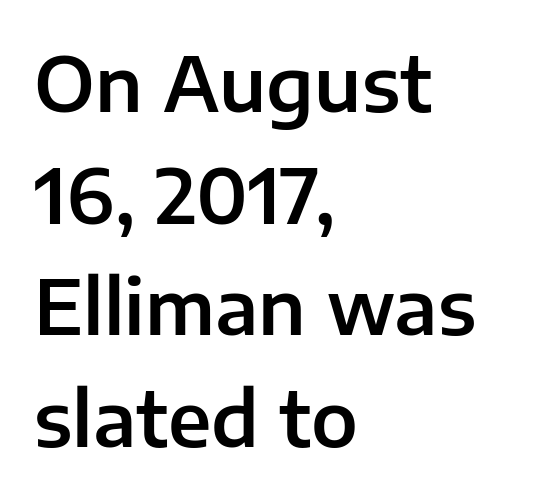
Q: Is the text italic (slanted)? A: No, it is upright.
Q: Is the typeface a serif or a sans-serif typeface? A: Sans-serif.
Q: Is the text underlined? A: No.
Q: How is the paragraph aligned? A: Left-aligned.
Q: Is the spacing between letters normal or unusually wide? A: Normal.
Q: Is the spacing between lines tight, normal or loose? A: Normal.
Q: Width (condensed, normal, or wide)? A: Normal.
Q: Stroke contrast? A: Low.
Q: x-height? A: Medium.
Q: Monospaced? A: No.
